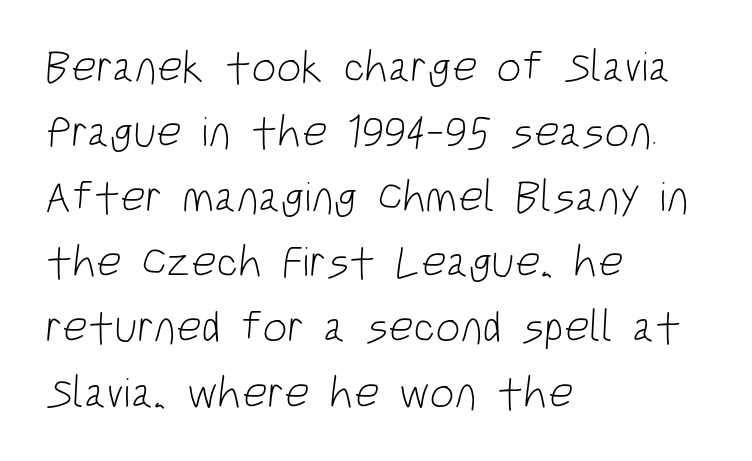
These lines sit exactly where default settings would place them. A typesetter would call this proportional, since set widths differ per character. Any mark beneath the type? The region is blank. The lines in this sample share a left origin and differ only in where they stop. No chunkiness to these letters — they're not bold.
